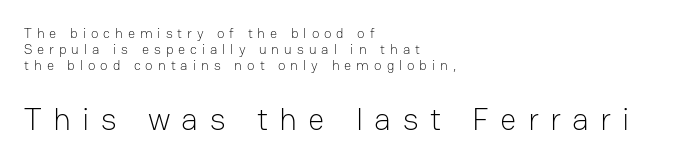
The rendering uses natural spacing where letterforms have individual widths. The paragraph has a hard left edge and a soft right edge. Closely set lines give the paragraph a compact silhouette. Caption: upper text group reduced, lower text group enlarged.
